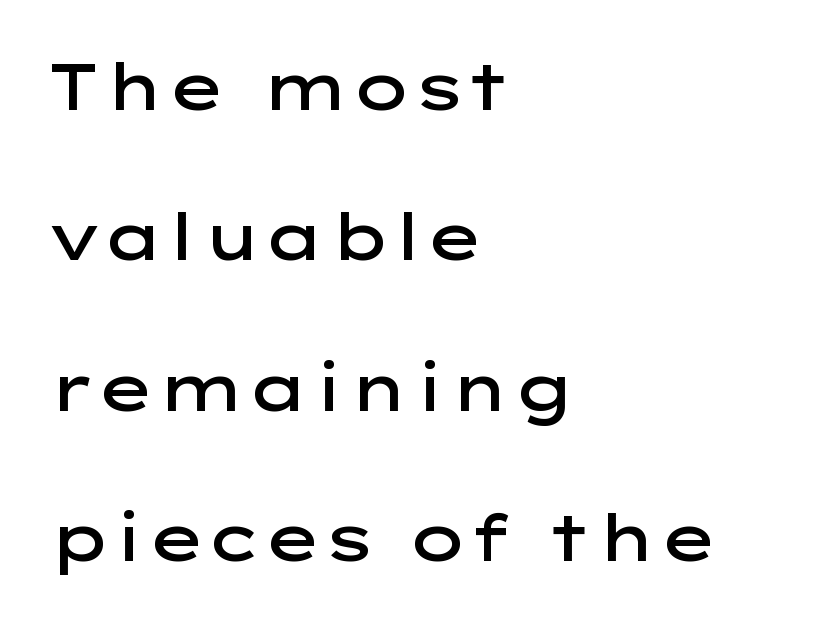
{"serif": "no", "italic": "no", "bold": "semi", "weight": "semibold", "width": "wide", "stroke_contrast": "low", "x_height": "medium", "monospaced": "no", "underline": "no", "align": "left", "line_spacing": "loose", "line_spacing_ratio": 2.35, "letter_spacing": "normal", "letter_spacing_em": 0.0, "glyph_px": 64}
